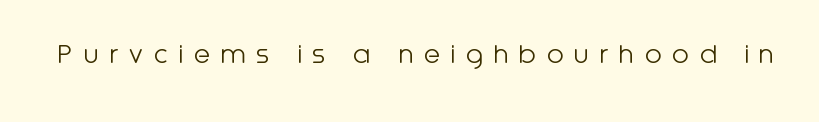
{"serif": "no", "italic": "no", "bold": "no", "weight": "light", "width": "normal", "stroke_contrast": "low", "x_height": "medium", "monospaced": "no", "underline": "no", "letter_spacing": "wide", "letter_spacing_em": 0.32, "glyph_px": 31}
